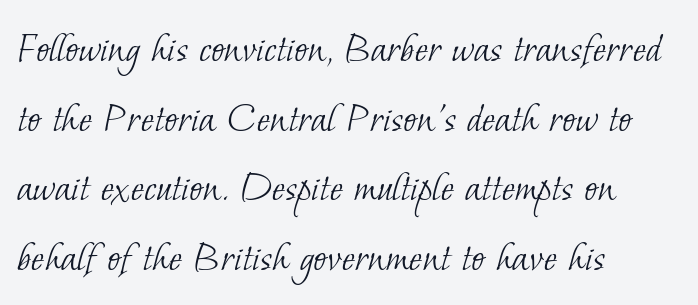
{"serif": "yes", "bold": "no", "weight": "light", "width": "normal", "stroke_contrast": "low", "x_height": "small", "monospaced": "no", "underline": "no", "align": "left", "line_spacing": "normal", "line_spacing_ratio": 1.55, "letter_spacing": "normal", "letter_spacing_em": 0.0, "glyph_px": 45}
